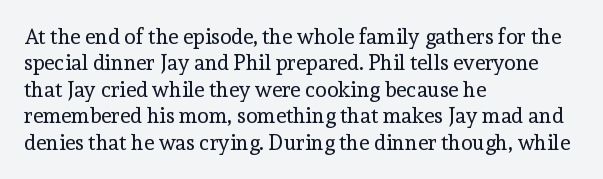
Q: Is the text bold? A: No.
Q: Is the text italic (slanted)? A: No, it is upright.
Q: Is the text underlined? A: No.
Q: How is the paragraph aligned? A: Left-aligned.
Q: Is the spacing between letters normal or unusually wide? A: Normal.
Q: Is the spacing between lines tight, normal or loose? A: Normal.
